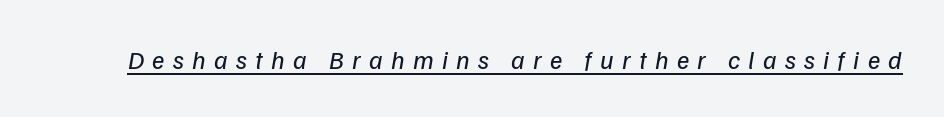
The image shows 26 px text type, italic (leaning right); set unusually wide letter spacing (+0.32 em), underlined.
